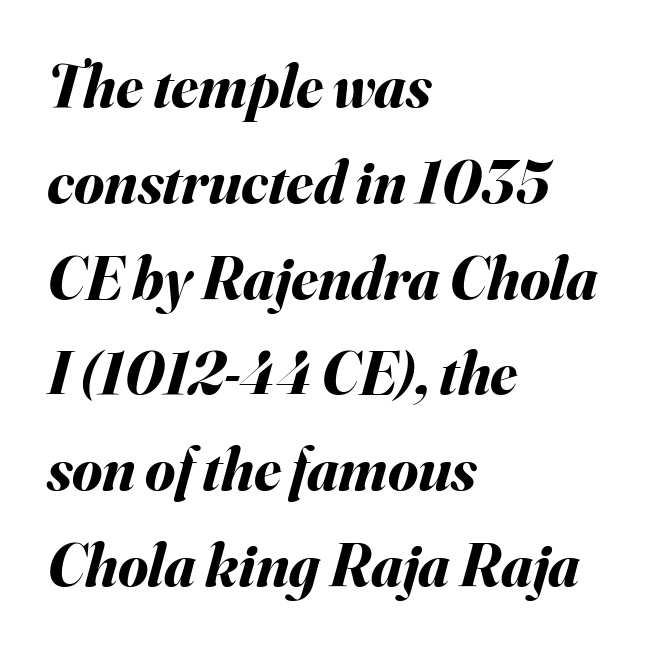
The image shows 61 px bold type, italic (leaning right); set left-aligned, normal line spacing (1.57x), normal letter spacing, not underlined; medium stroke contrast and a small x-height.
